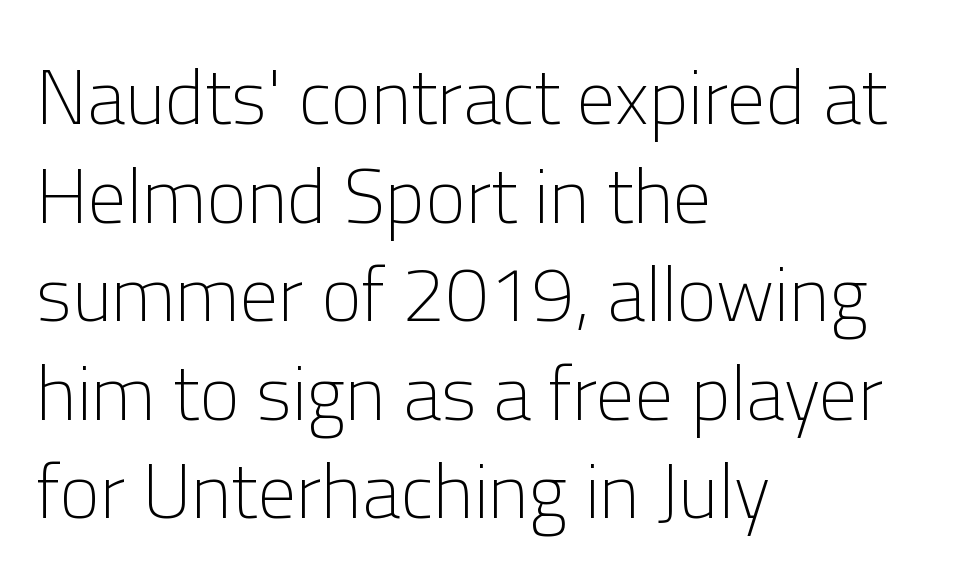
Q: Is the text bold? A: No.
Q: Is the text italic (slanted)? A: No, it is upright.
Q: Is the typeface a serif or a sans-serif typeface? A: Sans-serif.
Q: Is the text underlined? A: No.
Q: How is the paragraph aligned? A: Left-aligned.
Q: Is the spacing between letters normal or unusually wide? A: Normal.
Q: Is the spacing between lines tight, normal or loose? A: Normal.
Q: Width (condensed, normal, or wide)? A: Normal.
Q: Stroke contrast? A: Low.
Q: x-height? A: Medium.
Q: Monospaced? A: No.
